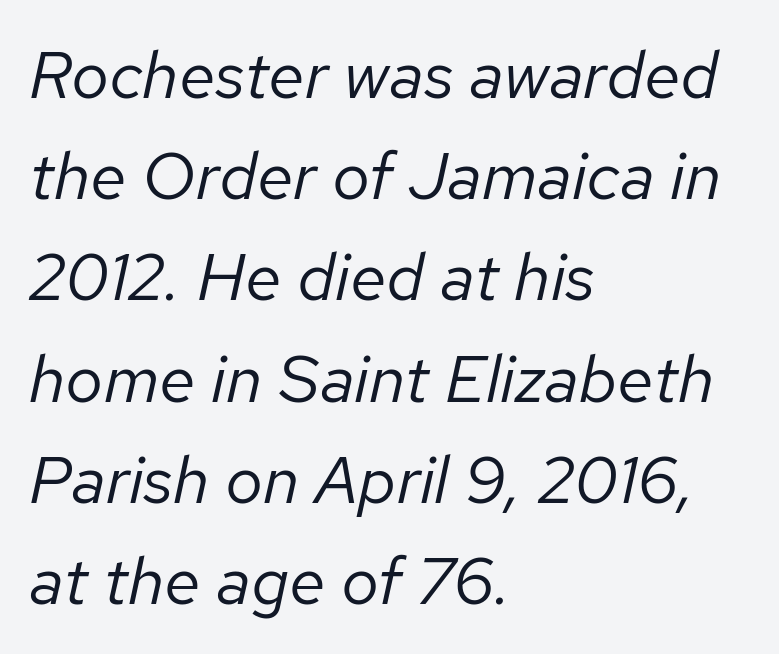
Q: Is the text bold? A: No.
Q: Is the text italic (slanted)? A: Yes, it leans right by about 12 degrees.
Q: Is the text underlined? A: No.
Q: How is the paragraph aligned? A: Left-aligned.
Q: Is the spacing between letters normal or unusually wide? A: Normal.
Q: Is the spacing between lines tight, normal or loose? A: Normal.
Q: Width (condensed, normal, or wide)? A: Normal.
Q: Stroke contrast? A: Low.
Q: x-height? A: Medium.
Q: Monospaced? A: No.
